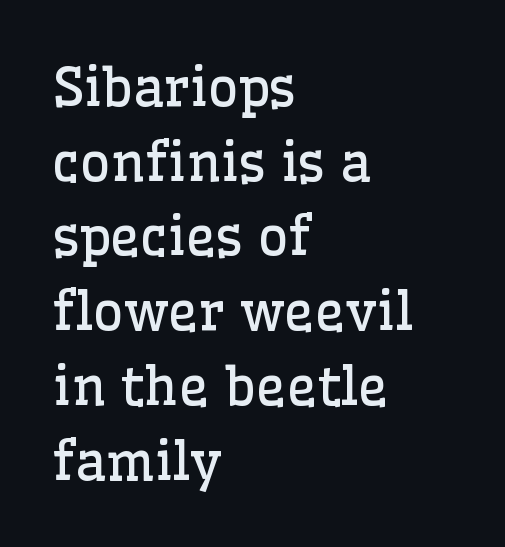
The image shows 53 px regular-weight serif type, upright; set left-aligned, normal line spacing (1.41x), normal letter spacing, not underlined; low stroke contrast and a medium x-height.
